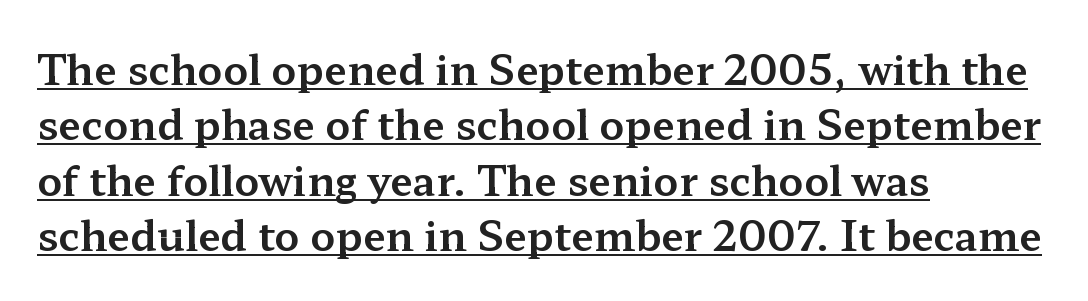
The image shows 41 px wide serif type, upright; set left-aligned, normal line spacing (1.35x), normal letter spacing, underlined; medium stroke contrast and a medium x-height.
